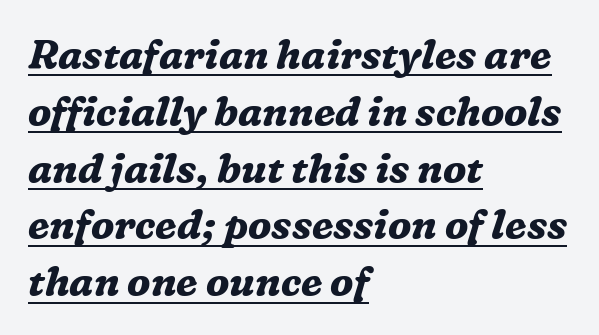
The image shows 40 px bold serif type, italic (leaning right); set left-aligned, normal line spacing (1.42x), normal letter spacing, underlined; medium stroke contrast and a medium x-height.
